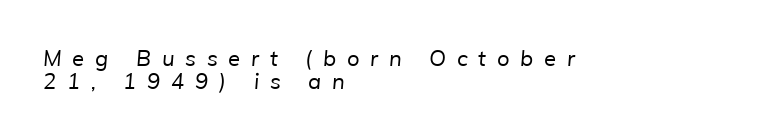
Q: Is the text bold? A: No.
Q: Is the text underlined? A: No.
Q: How is the paragraph aligned? A: Left-aligned.
Q: Is the spacing between letters normal or unusually wide? A: Unusually wide.
Q: Is the spacing between lines tight, normal or loose? A: Tight.
